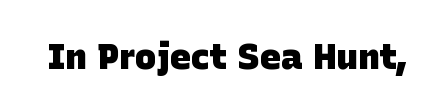
Q: Is the text bold? A: Yes.
Q: Is the typeface a serif or a sans-serif typeface? A: Sans-serif.
Q: Is the text underlined? A: No.
Q: Is the spacing between letters normal or unusually wide? A: Normal.
Q: Width (condensed, normal, or wide)? A: Normal.
Q: Stroke contrast? A: Low.
Q: x-height? A: Large.
Q: Monospaced? A: No.
